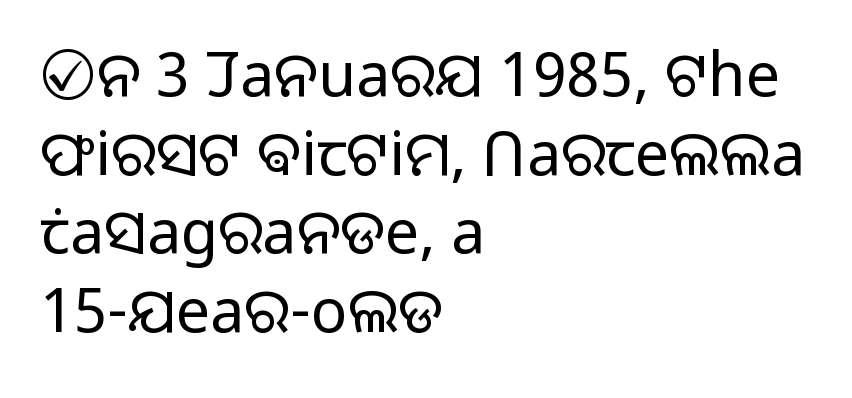
The image shows 61 px light sans-serif type, upright; set left-aligned, normal line spacing (1.29x), normal letter spacing, not underlined; low stroke contrast and a medium x-height.
